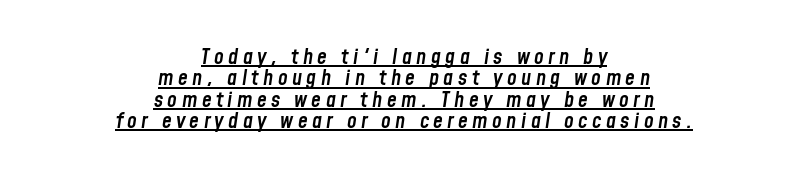
Q: Is the text bold? A: Semi-bold.
Q: Is the text italic (slanted)? A: Yes, it leans right by about 8 degrees.
Q: Is the text underlined? A: Yes.
Q: How is the paragraph aligned? A: Centered.
Q: Is the spacing between letters normal or unusually wide? A: Unusually wide.
Q: Is the spacing between lines tight, normal or loose? A: Tight.
